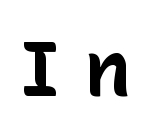
Q: Is the text bold? A: Yes.
Q: Is the text italic (slanted)? A: No, it is upright.
Q: Is the typeface a serif or a sans-serif typeface? A: Sans-serif.
Q: Is the text underlined? A: No.
Q: Is the spacing between letters normal or unusually wide? A: Unusually wide.
Q: Width (condensed, normal, or wide)? A: Normal.
Q: Stroke contrast? A: Low.
Q: x-height? A: Medium.
Q: Monospaced? A: No.
